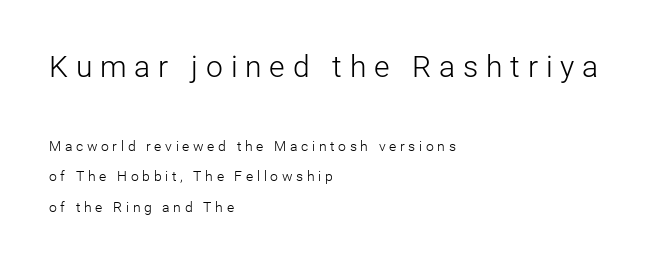
Q: Is the text bold? A: No.
Q: Is the text italic (slanted)? A: No, it is upright.
Q: Is the typeface a serif or a sans-serif typeface? A: Sans-serif.
Q: Is the text underlined? A: No.
Q: How is the paragraph aligned? A: Left-aligned.
Q: Is the spacing between letters normal or unusually wide? A: Unusually wide.
Q: Is the spacing between lines tight, normal or loose? A: Loose.
Q: Which block of text is set in a larger size, the first (top) or the second (bottom)? A: The first (top) one.
Q: Width (condensed, normal, or wide)? A: Normal.
Q: Stroke contrast? A: Low.
Q: x-height? A: Medium.
Q: Monospaced? A: No.
